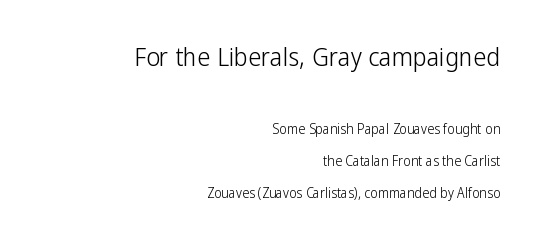
{"italic": "no", "bold": "no", "underline": "no", "align": "right", "line_spacing": "loose", "line_spacing_ratio": 2.3, "letter_spacing": "normal", "letter_spacing_em": 0.0, "larger_block": "first", "size_ratio": 1.86, "glyph_px": 26}
